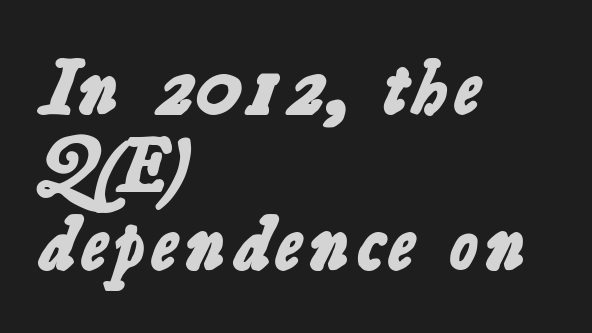
Q: Is the text bold? A: Yes.
Q: Is the typeface a serif or a sans-serif typeface? A: Sans-serif.
Q: Is the text underlined? A: No.
Q: How is the paragraph aligned? A: Left-aligned.
Q: Is the spacing between letters normal or unusually wide? A: Normal.
Q: Is the spacing between lines tight, normal or loose? A: Tight.
Q: Width (condensed, normal, or wide)? A: Normal.
Q: Stroke contrast? A: Low.
Q: x-height? A: Medium.
Q: Monospaced? A: No.
